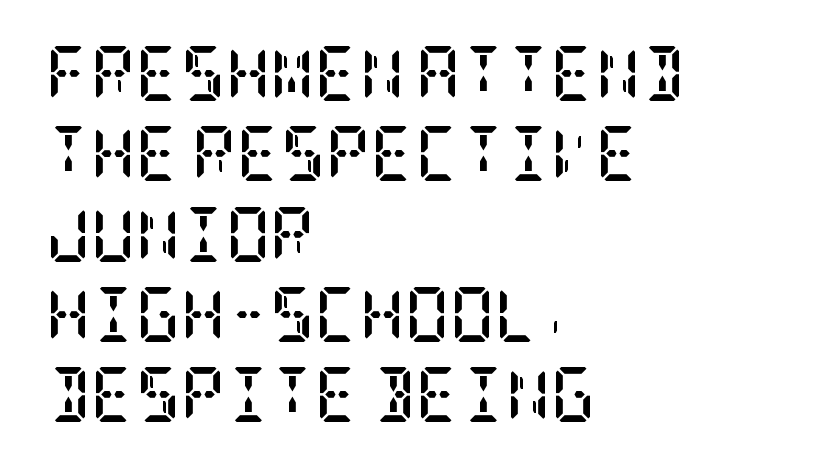
Only glyphs here, with clear space below each row. Where is the straight margin? On the left. Ordinary non-slanted type is in use. How heavy is the stroke? Heavy — this is a bold. The tracking reads as untouched default to a designer's eye. The face used here is seriffed, in the tradition of book romans.
